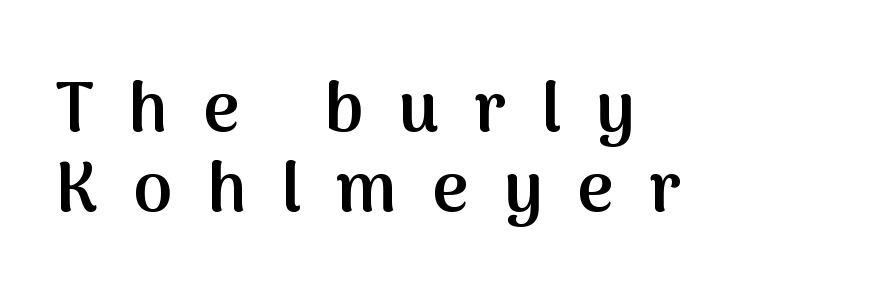
The designer went with a sans here, leaving each stem footless. Beneath every word, the page is bare. The setting favours the left margin, as ordinary paragraphs usually do. Do the letters lean? They stand straight.
